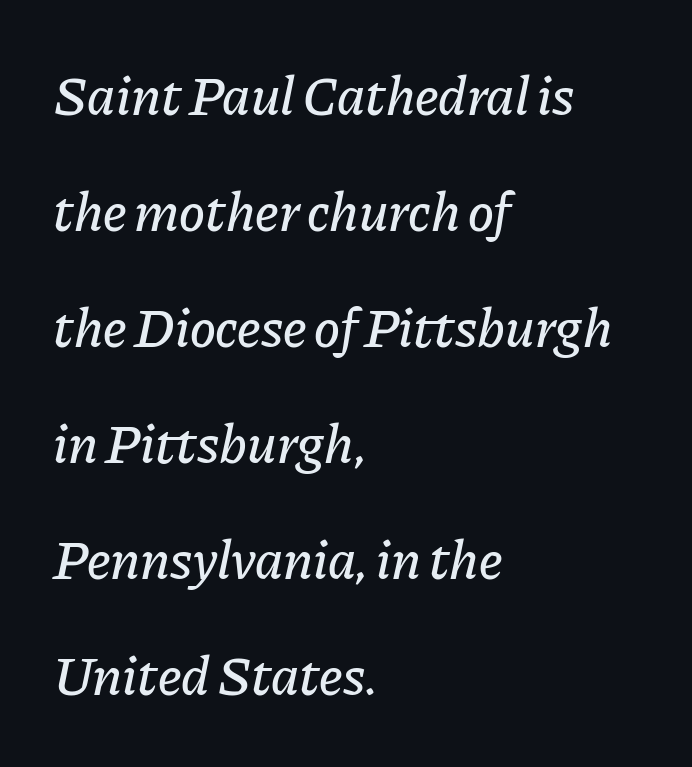
Type without underlining. Every row of glyphs begins at an identical x-position on the left. Rendered with sloped, italic letterforms. You could fit nearly another row in the gap between these rows. The passage shown is typed in a proportional face where columns would drift. How are the letters spaced? Ordinarily, with no added tracking.
